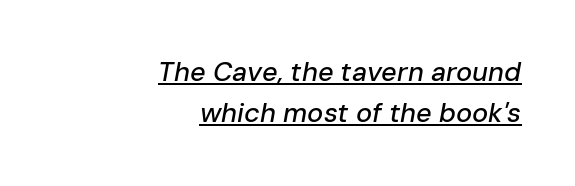
Characters follow at the spacing the type designer built in. Whoever set this chose a conventional vertical rhythm. The rendered words wear a rule along their underside. The rendering applies a slant to the glyphs. The text block is weighted toward the right margin, trailing off unevenly leftward.
